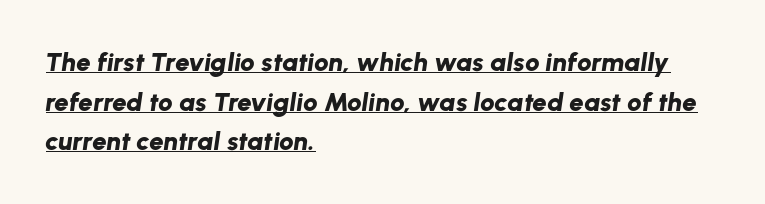
The image shows 26 px bold type, italic (leaning right); set left-aligned, normal line spacing (1.52x), normal letter spacing, underlined.
